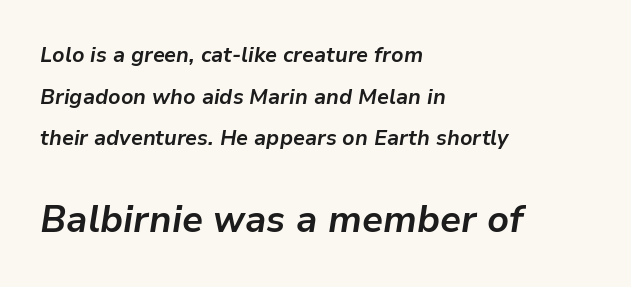
The image shows 37 px bold type, italic (leaning right); set left-aligned, loose line spacing (1.98x), normal letter spacing, not underlined; the second (bottom) block is 1.76x larger; low stroke contrast and a medium x-height.
